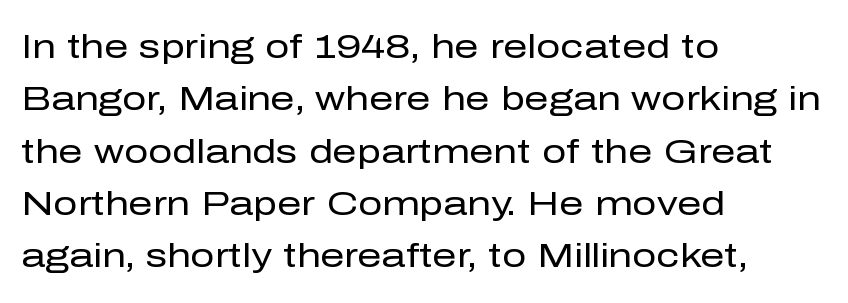
Q: Is the text bold? A: No.
Q: Is the text italic (slanted)? A: No, it is upright.
Q: Is the typeface a serif or a sans-serif typeface? A: Sans-serif.
Q: Is the text underlined? A: No.
Q: How is the paragraph aligned? A: Left-aligned.
Q: Is the spacing between letters normal or unusually wide? A: Normal.
Q: Is the spacing between lines tight, normal or loose? A: Normal.
Q: Width (condensed, normal, or wide)? A: Normal.
Q: Stroke contrast? A: Low.
Q: x-height? A: Medium.
Q: Monospaced? A: No.
